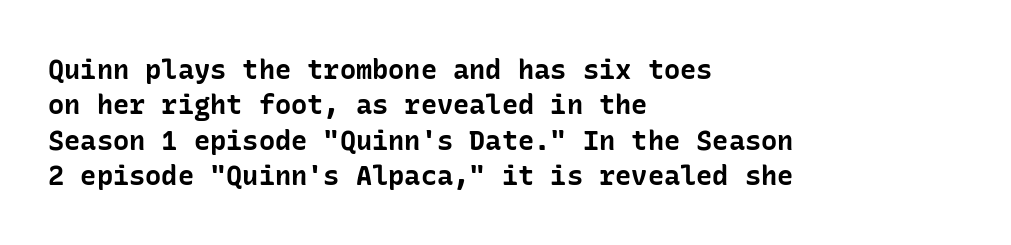
{"italic": "no", "bold": "yes", "underline": "no", "align": "left", "line_spacing": "normal", "line_spacing_ratio": 1.31, "letter_spacing": "normal", "letter_spacing_em": 0.0, "glyph_px": 27}
